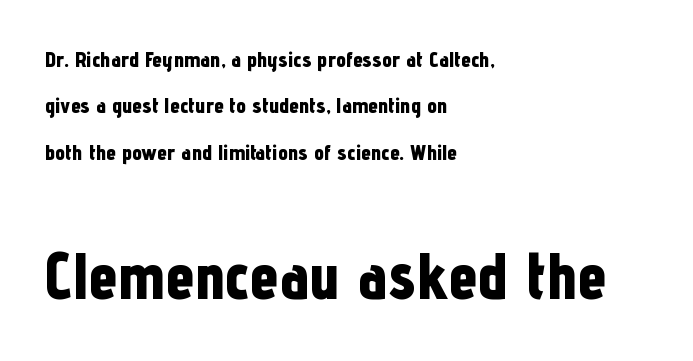
Nothing unusual about the tracking: characters are spaced as the font intends. Descenders hang freely into open space. Compared with a centered layout, this one pins lines to the left instead. Here the designer chose a conventional face with non-uniform glyph widths. You'd pick this weight for a headline — it's a proper bold.
